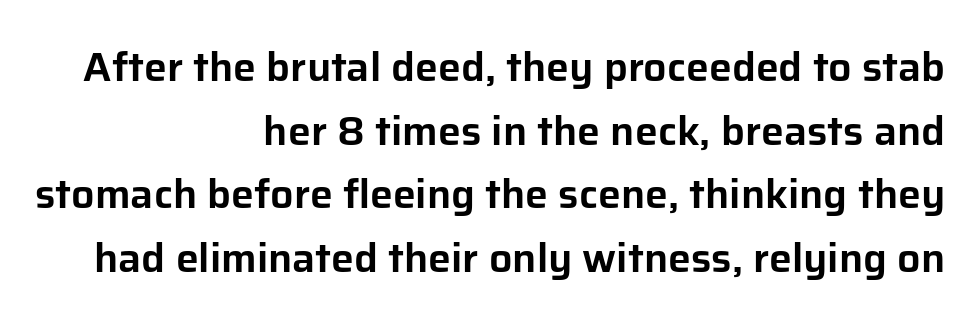
The image shows 41 px sans-serif type, upright; set right-aligned, normal line spacing (1.55x), normal letter spacing, not underlined; low stroke contrast and a medium x-height.
